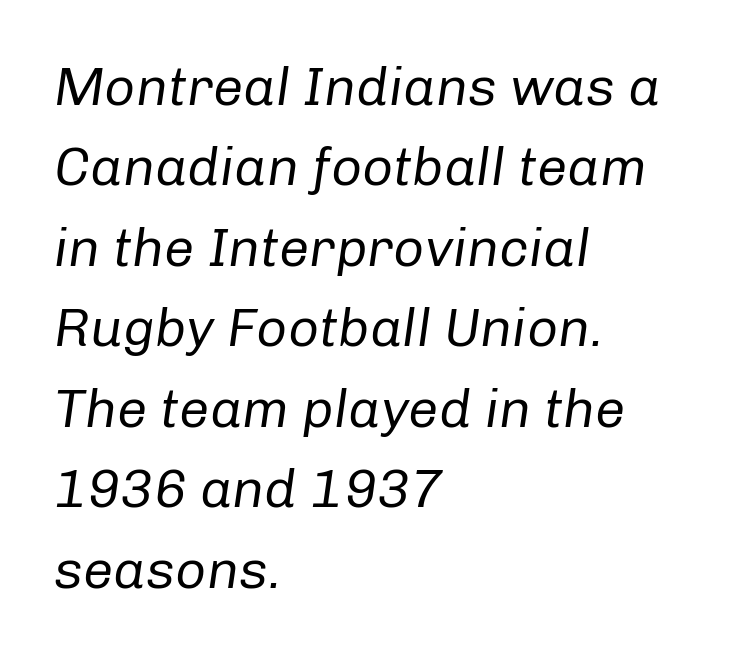
{"italic": "yes", "lean": "right", "slant_degrees": 8, "bold": "no", "weight": "regular", "width": "normal", "stroke_contrast": "low", "x_height": "medium", "monospaced": "no", "underline": "no", "align": "left", "line_spacing": "normal", "line_spacing_ratio": 1.49, "letter_spacing": "normal", "letter_spacing_em": 0.0, "glyph_px": 54}
